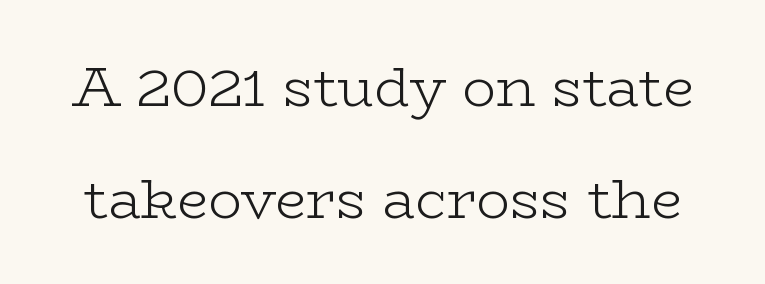
{"serif": "yes", "italic": "no", "bold": "no", "weight": "light", "width": "wide", "stroke_contrast": "low", "x_height": "medium", "monospaced": "no", "underline": "no", "line_spacing": "loose", "line_spacing_ratio": 2.0, "letter_spacing": "normal", "letter_spacing_em": 0.0, "glyph_px": 56}
